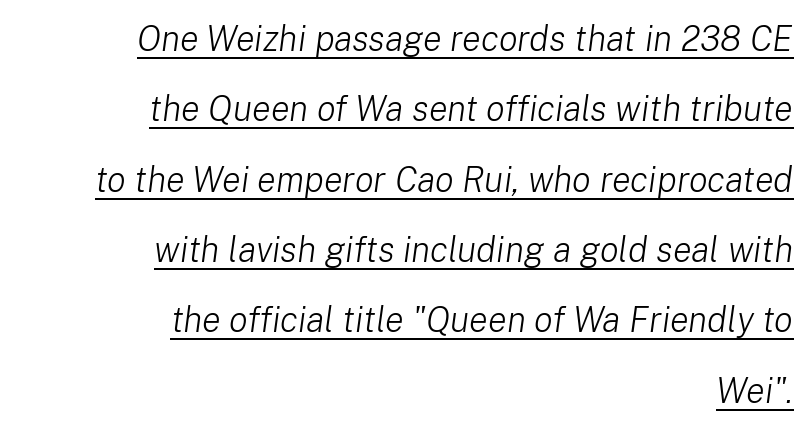
The image shows 35 px light type, italic (leaning right); set right-aligned, loose line spacing (2.01x), normal letter spacing, underlined; low stroke contrast and a medium x-height.
